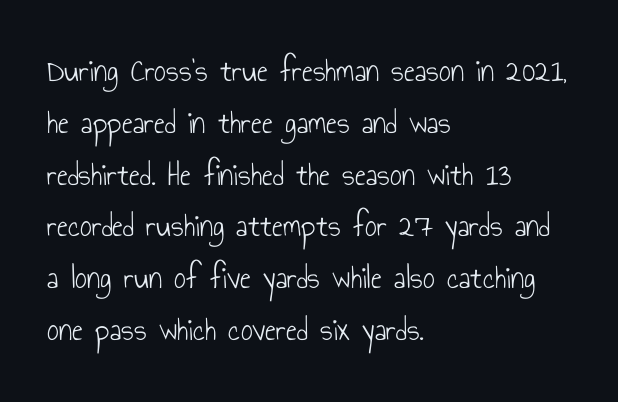
Q: Is the text bold? A: No.
Q: Is the text italic (slanted)? A: No, it is upright.
Q: Is the typeface a serif or a sans-serif typeface? A: Sans-serif.
Q: Is the text underlined? A: No.
Q: How is the paragraph aligned? A: Left-aligned.
Q: Is the spacing between letters normal or unusually wide? A: Normal.
Q: Is the spacing between lines tight, normal or loose? A: Normal.
Q: Width (condensed, normal, or wide)? A: Condensed.
Q: Stroke contrast? A: Low.
Q: x-height? A: Small.
Q: Monospaced? A: No.
